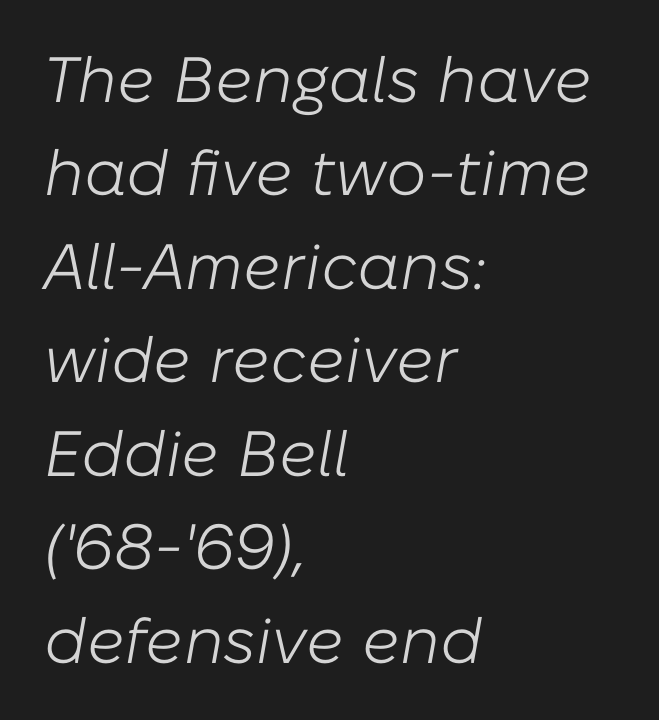
You could not count columns in this text — the font is proportionally spaced. The face used here has a pronounced slope to its letters. The weight would be labelled regular, book, light, or lighter still. The horizontal fit of the characters is conventional and even.
